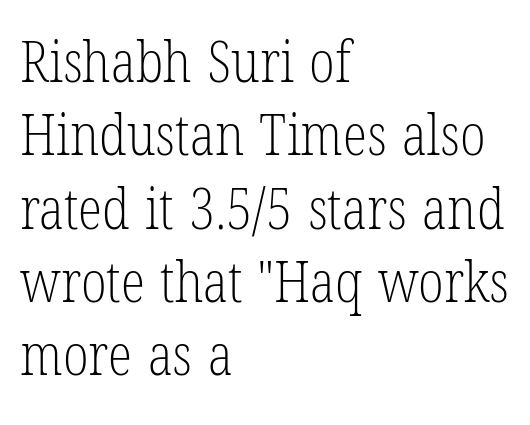
{"serif": "yes", "italic": "no", "bold": "no", "weight": "light", "width": "condensed", "stroke_contrast": "low", "x_height": "medium", "monospaced": "no", "underline": "no", "align": "left", "line_spacing": "normal", "line_spacing_ratio": 1.31, "letter_spacing": "normal", "letter_spacing_em": 0.0, "glyph_px": 56}
